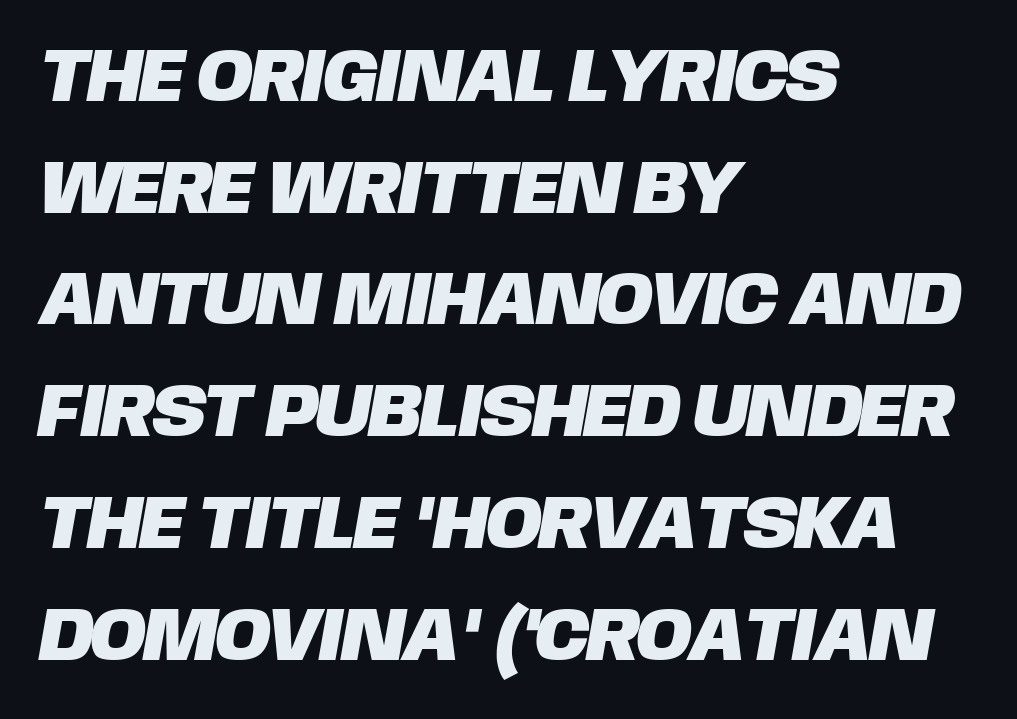
The image shows 75 px sans-serif type; set left-aligned, normal line spacing (1.49x), normal letter spacing, not underlined; low stroke contrast and a large x-height.
